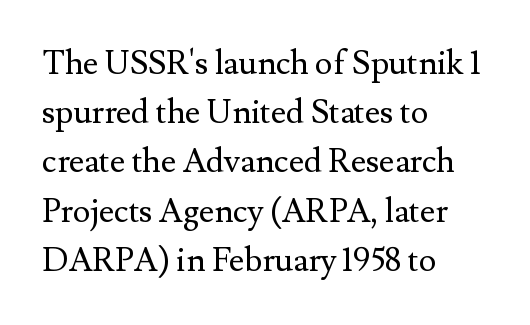
Style check: upright. Students, note that the glyphs here touch the page at normal intervals. This rendering employs a face with finishing strokes, i.e., a serif. Note the varied advance widths — an 'i' is clearly narrower than an 'm'. The designer left line spacing at the default. Leftover space on each line is placed entirely after the last word.
